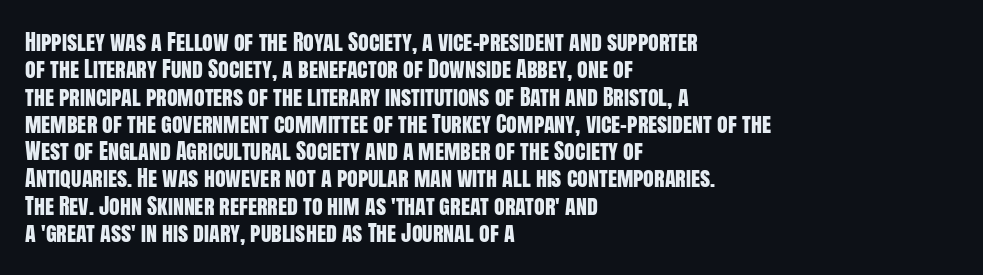
The lines are quadded left. Bare-footed words on every line. Notice how the stems are strictly vertical — no italics here. The gaps between neighbouring characters are ordinary and unremarkable.
